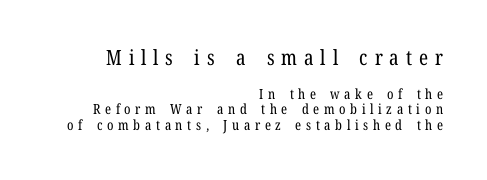
{"italic": "no", "bold": "no", "underline": "no", "align": "right", "line_spacing": "tight", "line_spacing_ratio": 1.13, "letter_spacing": "wide", "letter_spacing_em": 0.33, "larger_block": "first", "size_ratio": 1.5, "glyph_px": 21}
